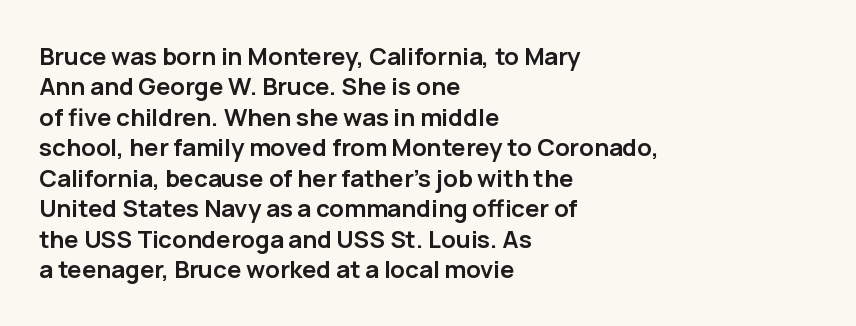
The image shows 24 px bold type, upright; set left-aligned, normal line spacing (1.27x), normal letter spacing, not underlined.
